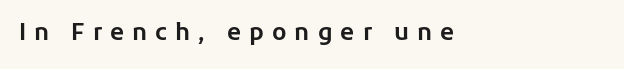
Q: Is the text italic (slanted)? A: No, it is upright.
Q: Is the text underlined? A: No.
Q: How is the paragraph aligned? A: Left-aligned.
Q: Is the spacing between letters normal or unusually wide? A: Unusually wide.
